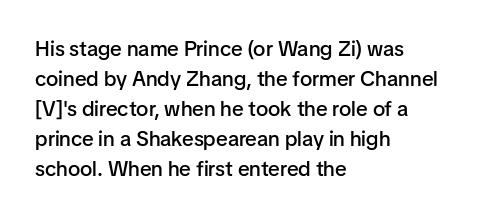
{"italic": "no", "bold": "semi", "underline": "no", "align": "left", "line_spacing": "normal", "line_spacing_ratio": 1.43, "letter_spacing": "normal", "letter_spacing_em": 0.0, "glyph_px": 21}
